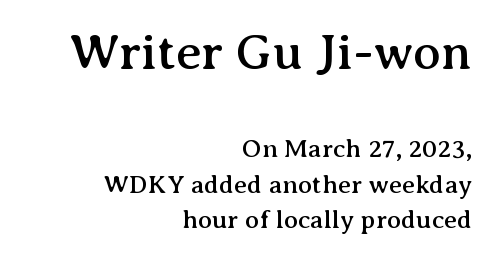
Compared with typical paragraphs, the rows here are spaced about the same. Posture: upright roman. Observe the serifs anchoring each vertical stroke in this sample. The type is set solid horizontally, with unmodified tracking.
